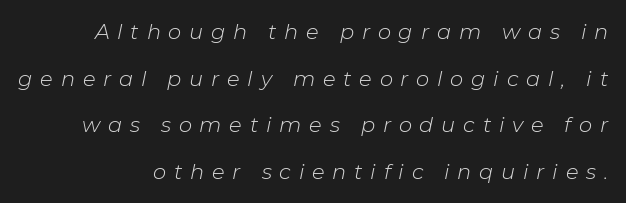
{"italic": "yes", "lean": "right", "slant_degrees": 11, "bold": "no", "underline": "no", "align": "right", "line_spacing": "loose", "line_spacing_ratio": 2.22, "letter_spacing": "wide", "letter_spacing_em": 0.37, "glyph_px": 21}
